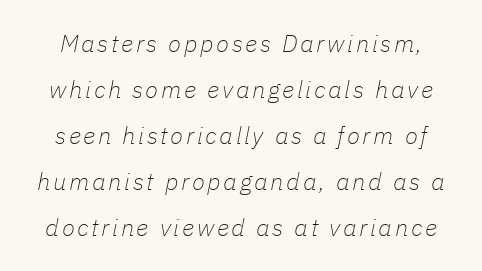
The image shows 24 px text type, italic (leaning right); set loose line spacing (1.92x), not underlined.
